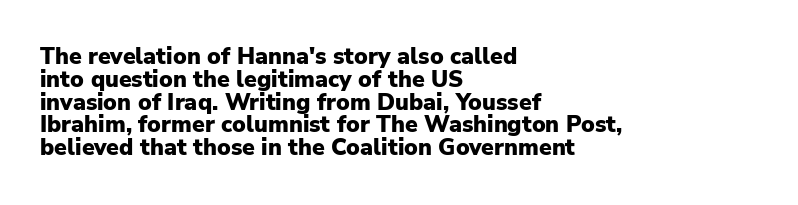
{"italic": "no", "bold": "yes", "underline": "no", "align": "left", "line_spacing": "tight", "line_spacing_ratio": 0.99, "letter_spacing": "normal", "letter_spacing_em": 0.0, "glyph_px": 23}
